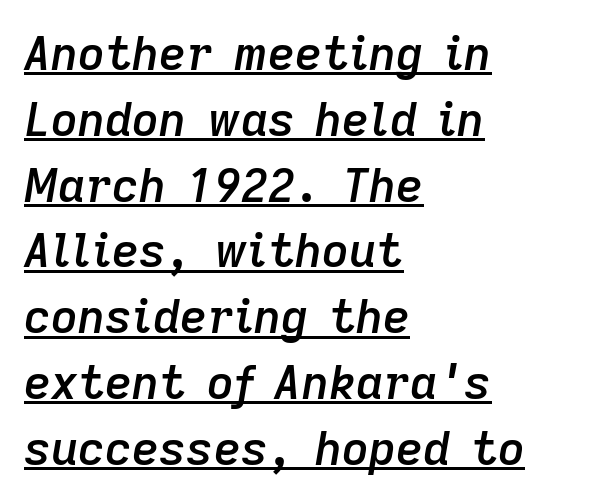
The image shows 47 px semibold type, italic (leaning right); set left-aligned, normal line spacing (1.4x), normal letter spacing, underlined; low stroke contrast and a medium x-height.
